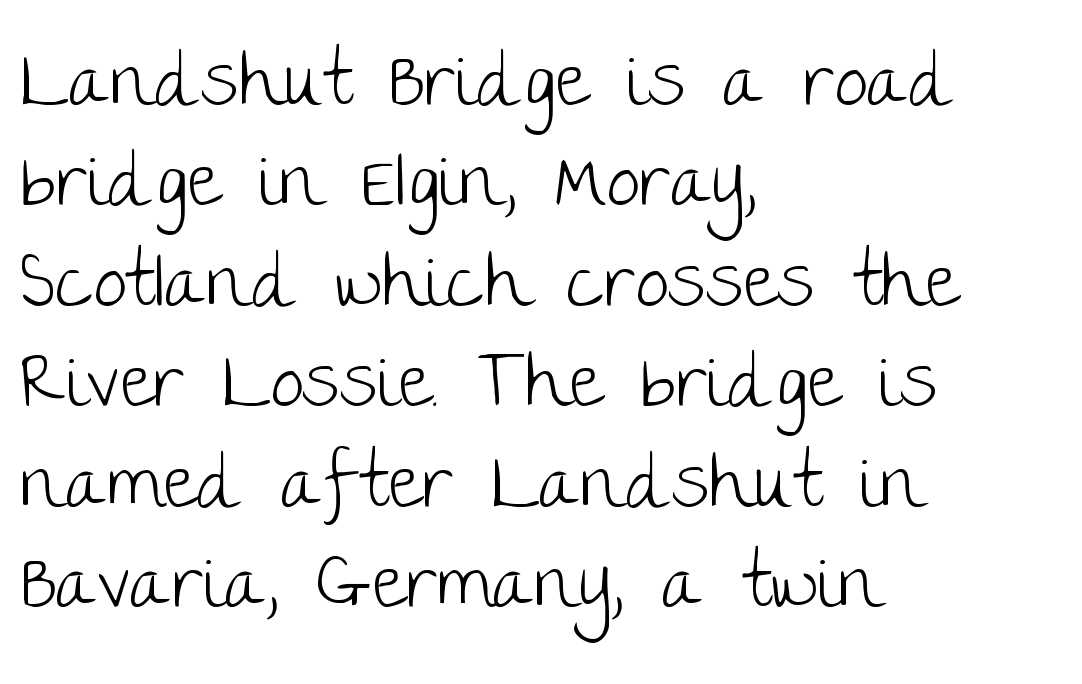
Q: Is the text bold? A: No.
Q: Is the text italic (slanted)? A: No, it is upright.
Q: Is the typeface a serif or a sans-serif typeface? A: Sans-serif.
Q: Is the text underlined? A: No.
Q: How is the paragraph aligned? A: Left-aligned.
Q: Is the spacing between letters normal or unusually wide? A: Normal.
Q: Is the spacing between lines tight, normal or loose? A: Normal.
Q: Width (condensed, normal, or wide)? A: Normal.
Q: Stroke contrast? A: Low.
Q: x-height? A: Large.
Q: Monospaced? A: No.
